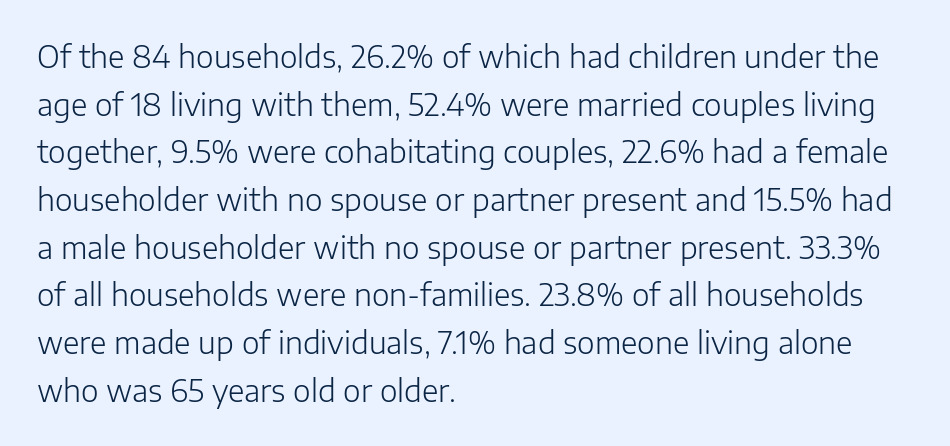
The image shows 30 px light sans-serif type, upright; set left-aligned, normal line spacing (1.59x), normal letter spacing, not underlined; low stroke contrast and a medium x-height.
